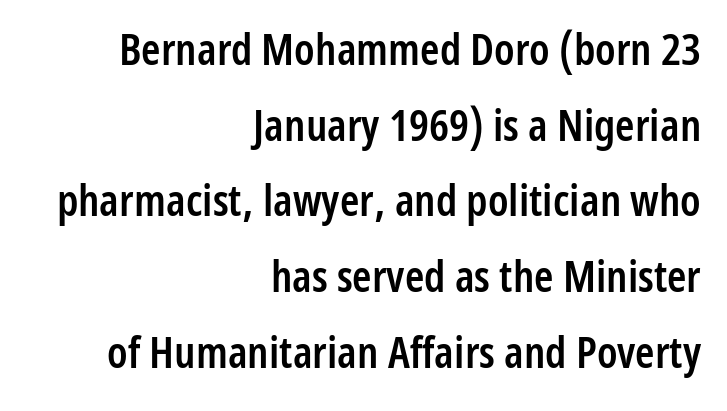
Beneath every word, the page is bare. Rendered with straight, roman letterforms. Look at the tracking — it's just the regular setting, nothing added. The face used here is proportionally spaced, like ordinary book or web type.
